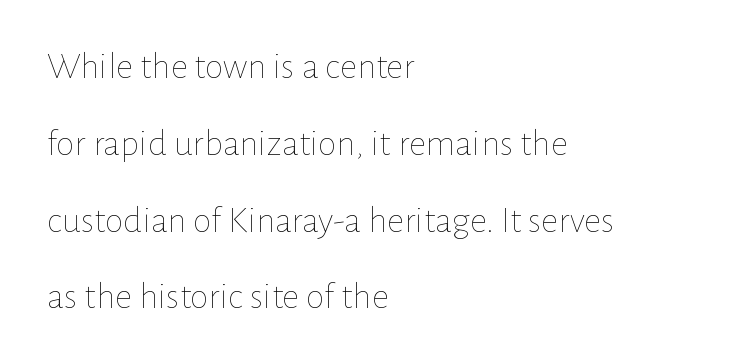
Q: Is the text bold? A: No.
Q: Is the text italic (slanted)? A: No, it is upright.
Q: Is the text underlined? A: No.
Q: How is the paragraph aligned? A: Left-aligned.
Q: Is the spacing between letters normal or unusually wide? A: Normal.
Q: Is the spacing between lines tight, normal or loose? A: Loose.
Q: Width (condensed, normal, or wide)? A: Normal.
Q: Stroke contrast? A: Low.
Q: x-height? A: Medium.
Q: Monospaced? A: No.
